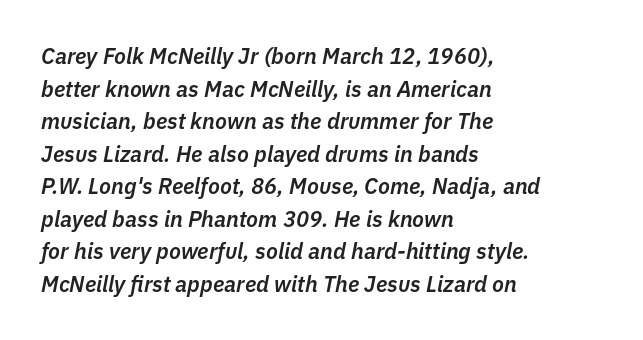
Any mark beneath the type? The region is blank. Yep, that's italic — everything's leaning. This block has exactly the height ordinary leading produces. The rendering keeps characters at their native spacing. The setting favours the left margin, as ordinary paragraphs usually do. Every letter is mildly thick-stroked: semibold rather than bold.
